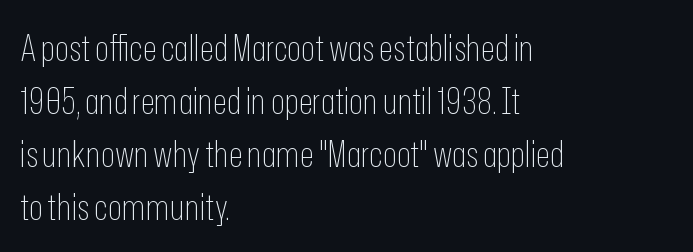
Q: Is the text bold? A: No.
Q: Is the text italic (slanted)? A: No, it is upright.
Q: Is the typeface a serif or a sans-serif typeface? A: Sans-serif.
Q: Is the text underlined? A: No.
Q: How is the paragraph aligned? A: Left-aligned.
Q: Is the spacing between letters normal or unusually wide? A: Normal.
Q: Is the spacing between lines tight, normal or loose? A: Normal.
Q: Width (condensed, normal, or wide)? A: Condensed.
Q: Stroke contrast? A: Low.
Q: x-height? A: Medium.
Q: Monospaced? A: No.
